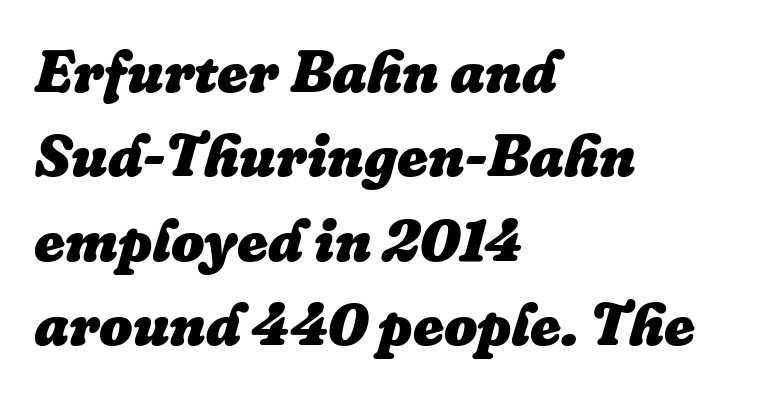
{"italic": "yes", "lean": "right", "slant_degrees": 16, "bold": "yes", "weight": "heavy", "width": "normal", "stroke_contrast": "low", "x_height": "medium", "monospaced": "no", "underline": "no", "align": "left", "line_spacing": "normal", "line_spacing_ratio": 1.43, "letter_spacing": "normal", "letter_spacing_em": 0.0, "glyph_px": 59}
